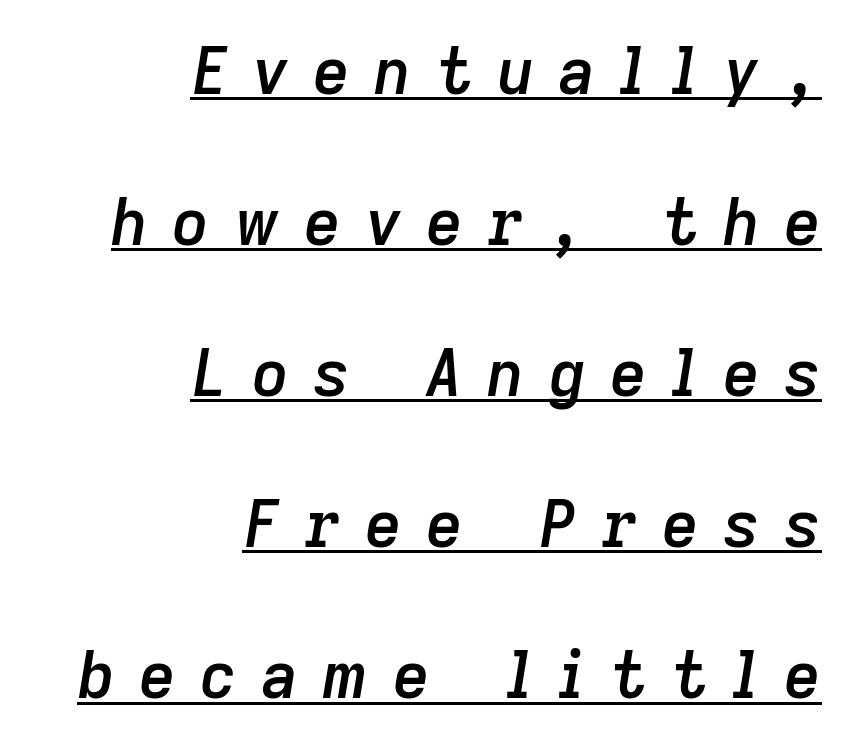
The vertical gap from one line to the next is large. Which margin do the lines hug? The right one — the left edge is uneven. What decoration does the sample have? An underline. These lines were composed using italics.
